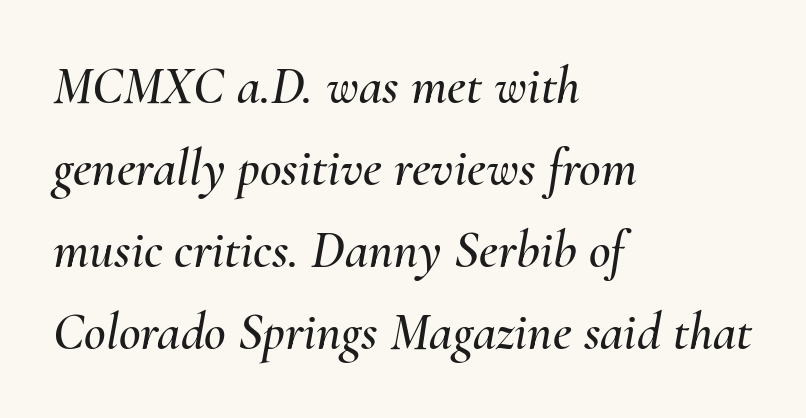
Q: Is the text italic (slanted)? A: Yes, it leans right by about 10 degrees.
Q: Is the text underlined? A: No.
Q: How is the paragraph aligned? A: Left-aligned.
Q: Is the spacing between letters normal or unusually wide? A: Normal.
Q: Is the spacing between lines tight, normal or loose? A: Normal.
Q: Width (condensed, normal, or wide)? A: Normal.
Q: Stroke contrast? A: Medium.
Q: x-height? A: Small.
Q: Monospaced? A: No.
